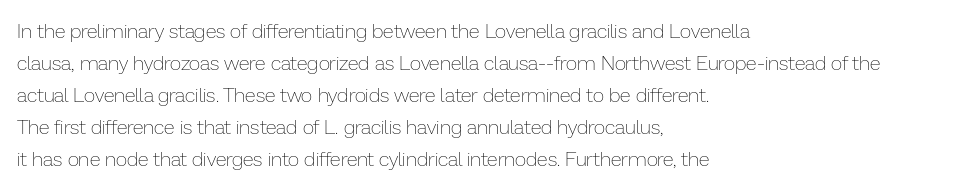
{"italic": "no", "bold": "no", "underline": "no", "align": "left", "line_spacing": "normal", "line_spacing_ratio": 1.6, "letter_spacing": "normal", "letter_spacing_em": 0.0, "glyph_px": 20}
